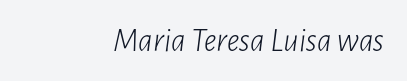
Looks like regular typesetting: each glyph gets only the width it needs. Stem width sits at or under what a default text font uses. Inter-character spacing is left at the font's built-in metrics. The passage shown is not underscored anywhere.
